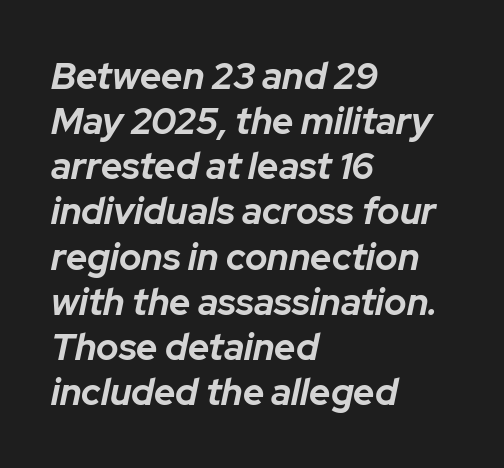
The image shows 37 px bold type, italic (leaning right); set left-aligned, line spacing 1.22x, normal letter spacing, not underlined; low stroke contrast and a medium x-height.
